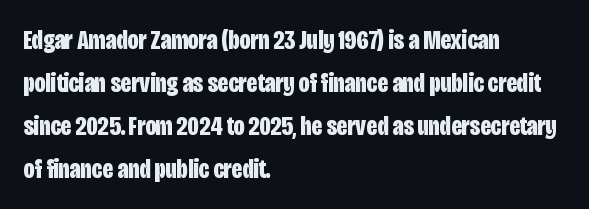
Typesetter's note: full bold, strokes at maximum text heaviness. Quick note: interline space is typical. Compared with a centered layout, this one pins lines to the left instead. Tall strokes in this sample are plumb rather than angled. The tracking reads as untouched default to a designer's eye. Has an underline been added? It has not.
